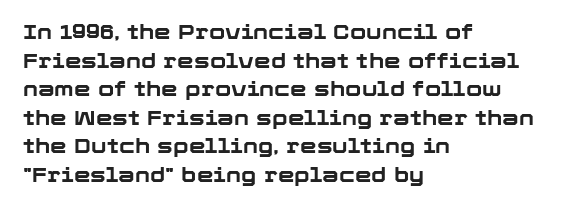
Notice how descenders clear the ascenders below comfortably — that's standard leading. Clear beneath every line of the passage. These lines are set flush left with a ragged right edge. The type sits square on the baseline with zero lean. Each word holds together tightly as a unit, with standard inter-letter gaps.
